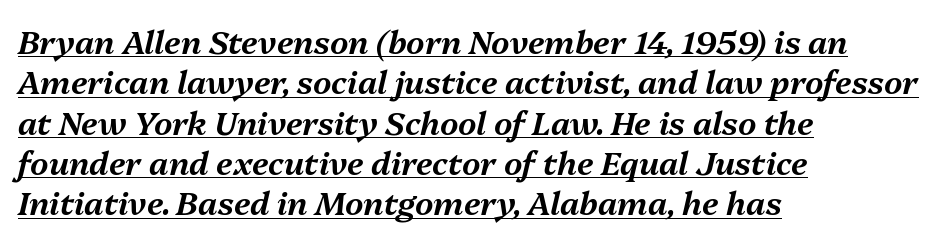
{"italic": "yes", "lean": "right", "slant_degrees": 13, "width": "normal", "stroke_contrast": "medium", "x_height": "medium", "monospaced": "no", "underline": "yes", "align": "left", "line_spacing": "normal", "line_spacing_ratio": 1.26, "letter_spacing": "normal", "letter_spacing_em": 0.0, "glyph_px": 32}
